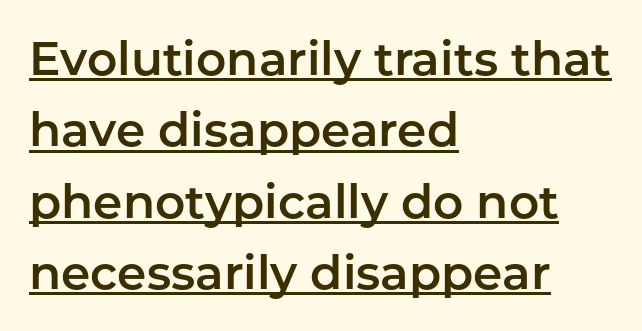
The image shows 47 px sans-serif type, upright; set left-aligned, normal line spacing (1.52x), normal letter spacing, underlined; low stroke contrast and a medium x-height.
